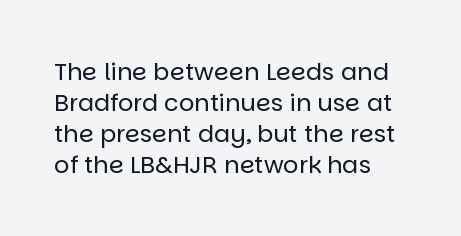
The image shows 24 px text type, upright; set left-aligned, normal line spacing (1.29x), normal letter spacing, not underlined.
